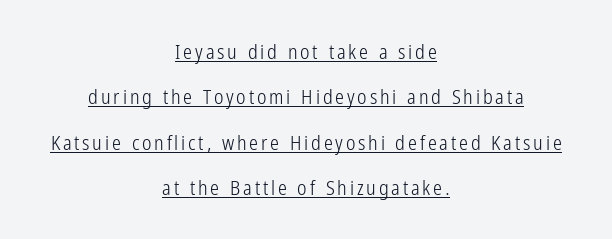
The image shows 20 px text type, upright; set centered, loose line spacing (2.27x), underlined.
